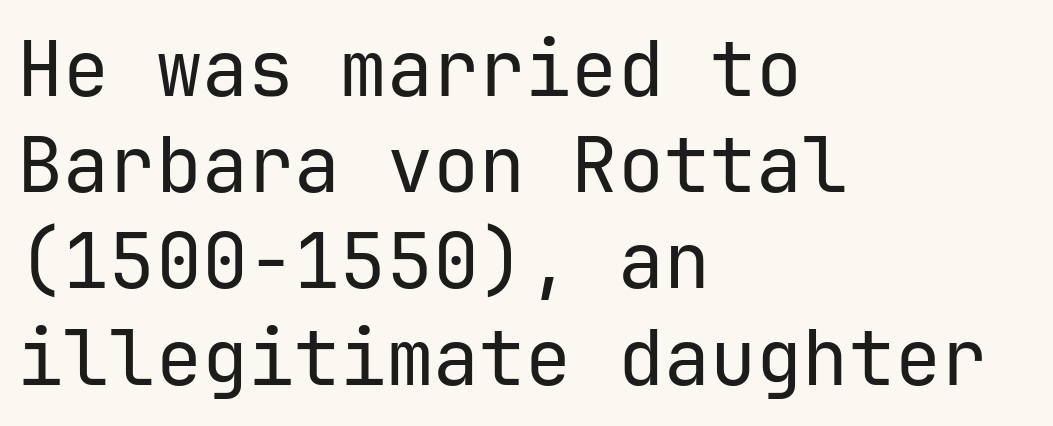
{"serif": "no", "italic": "no", "bold": "no", "weight": "regular", "width": "normal", "stroke_contrast": "low", "x_height": "medium", "underline": "no", "align": "left", "line_spacing": "normal", "line_spacing_ratio": 1.25, "letter_spacing": "normal", "letter_spacing_em": 0.0, "glyph_px": 77}
